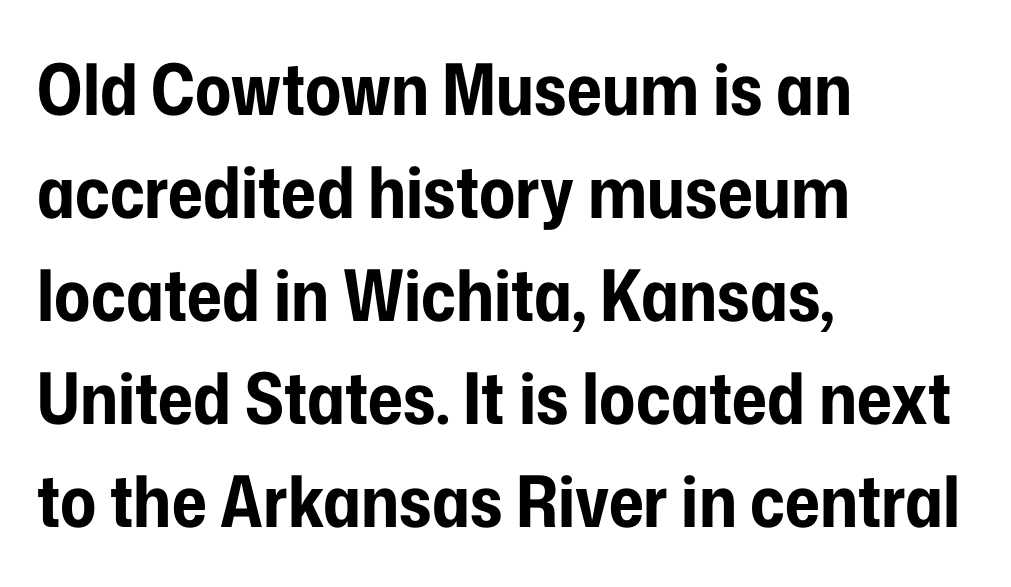
{"serif": "no", "italic": "no", "bold": "yes", "weight": "bold", "width": "condensed", "stroke_contrast": "low", "x_height": "medium", "monospaced": "no", "underline": "no", "align": "left", "line_spacing": "normal", "line_spacing_ratio": 1.45, "letter_spacing": "normal", "letter_spacing_em": 0.0, "glyph_px": 71}
